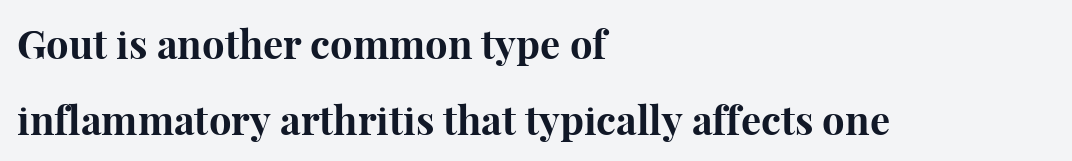
The image shows 40 px bold serif type, upright; set left-aligned, line spacing 1.89x, normal letter spacing, not underlined; high stroke contrast and a medium x-height.
